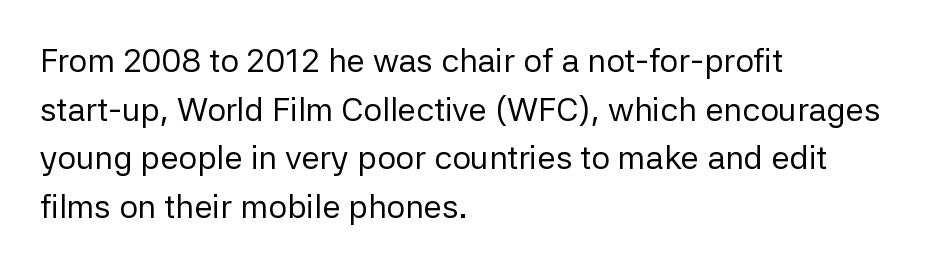
Q: Is the text bold? A: No.
Q: Is the text italic (slanted)? A: No, it is upright.
Q: Is the typeface a serif or a sans-serif typeface? A: Sans-serif.
Q: Is the text underlined? A: No.
Q: How is the paragraph aligned? A: Left-aligned.
Q: Is the spacing between letters normal or unusually wide? A: Normal.
Q: Is the spacing between lines tight, normal or loose? A: Normal.
Q: Width (condensed, normal, or wide)? A: Normal.
Q: Stroke contrast? A: Low.
Q: x-height? A: Medium.
Q: Monospaced? A: No.
